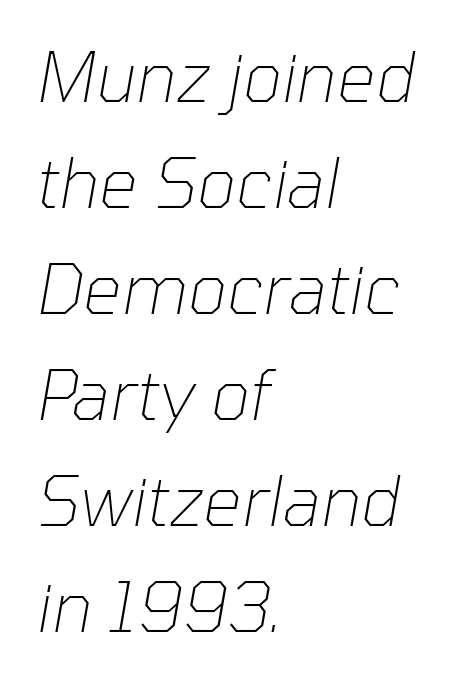
{"italic": "yes", "lean": "right", "slant_degrees": 10, "bold": "no", "weight": "thin", "width": "normal", "stroke_contrast": "low", "x_height": "medium", "monospaced": "no", "underline": "no", "align": "left", "line_spacing": "normal", "line_spacing_ratio": 1.56, "letter_spacing": "normal", "letter_spacing_em": 0.0, "glyph_px": 68}
